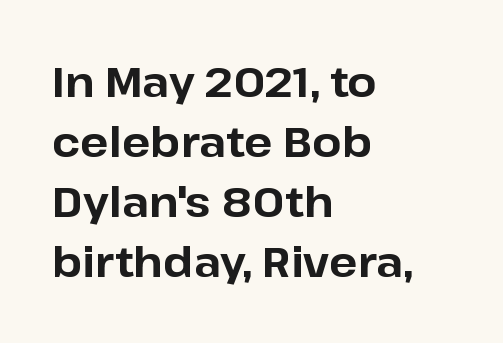
Beneath every word, the page is bare. This sample has the flowing, uneven cadence of proportional lettering. These lines carry a lot of weight — the face is fully bold. Type style note: lacks serifs. Normally led — the rows are evenly, conventionally spaced. Students, note that the glyphs here touch the page at normal intervals.
